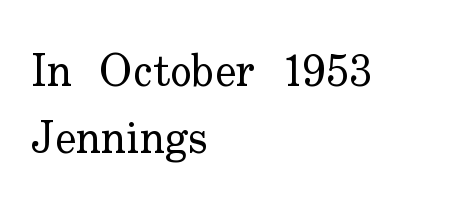
Q: Is the text bold? A: No.
Q: Is the text italic (slanted)? A: No, it is upright.
Q: Is the typeface a serif or a sans-serif typeface? A: Serif.
Q: Is the text underlined? A: No.
Q: How is the paragraph aligned? A: Left-aligned.
Q: Is the spacing between letters normal or unusually wide? A: Normal.
Q: Is the spacing between lines tight, normal or loose? A: Normal.
Q: Width (condensed, normal, or wide)? A: Normal.
Q: Stroke contrast? A: Low.
Q: x-height? A: Small.
Q: Monospaced? A: No.
